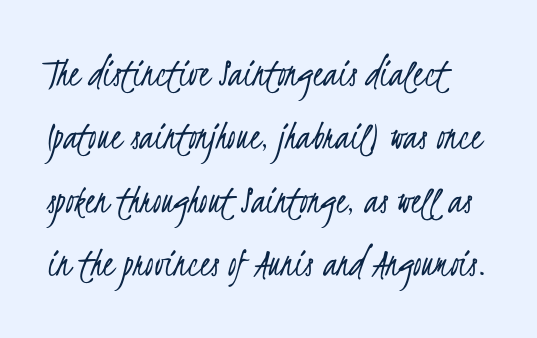
{"serif": "no", "bold": "no", "weight": "light", "width": "condensed", "stroke_contrast": "low", "x_height": "small", "monospaced": "no", "underline": "no", "line_spacing": "normal", "line_spacing_ratio": 1.51, "letter_spacing": "normal", "letter_spacing_em": 0.0, "glyph_px": 42}
